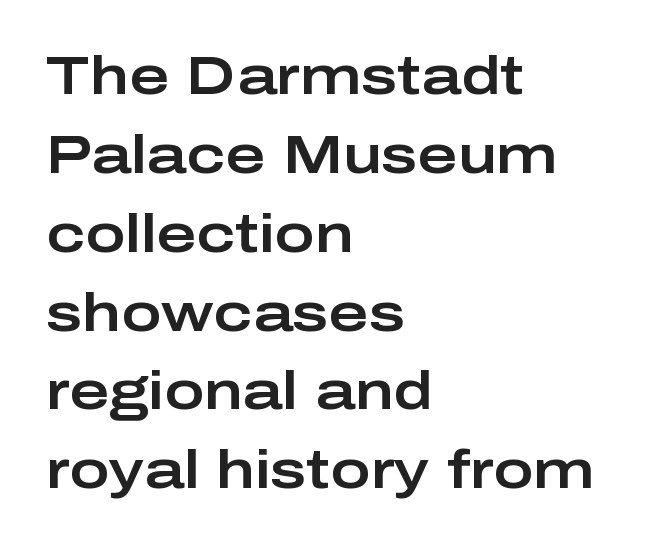
Q: Is the text italic (slanted)? A: No, it is upright.
Q: Is the typeface a serif or a sans-serif typeface? A: Sans-serif.
Q: Is the text underlined? A: No.
Q: How is the paragraph aligned? A: Left-aligned.
Q: Is the spacing between letters normal or unusually wide? A: Normal.
Q: Is the spacing between lines tight, normal or loose? A: Normal.
Q: Width (condensed, normal, or wide)? A: Wide.
Q: Stroke contrast? A: Low.
Q: x-height? A: Medium.
Q: Monospaced? A: No.
